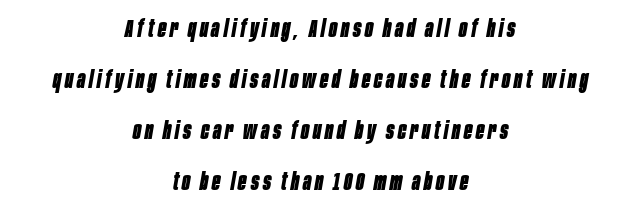
The image shows 24 px bold type, italic (leaning right); set centered, loose line spacing (2.13x), not underlined.
